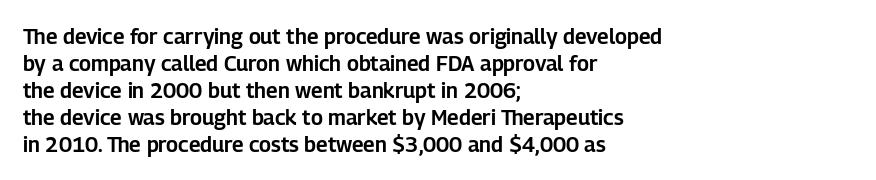
{"italic": "no", "underline": "no", "align": "left", "line_spacing": "normal", "line_spacing_ratio": 1.28, "letter_spacing": "normal", "letter_spacing_em": 0.0, "glyph_px": 21}
